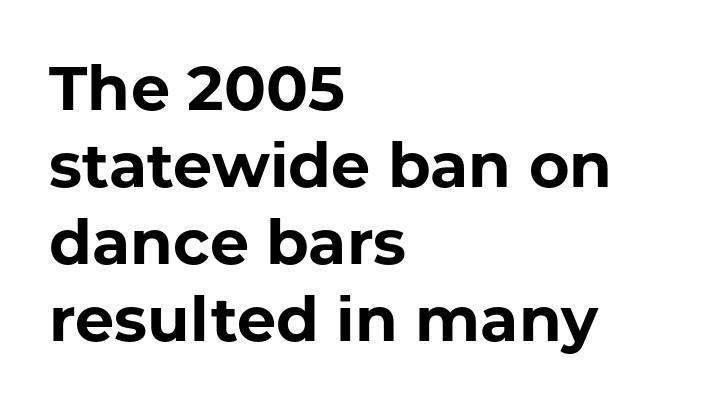
Q: Is the text bold? A: Yes.
Q: Is the text italic (slanted)? A: No, it is upright.
Q: Is the typeface a serif or a sans-serif typeface? A: Sans-serif.
Q: Is the text underlined? A: No.
Q: How is the paragraph aligned? A: Left-aligned.
Q: Is the spacing between letters normal or unusually wide? A: Normal.
Q: Width (condensed, normal, or wide)? A: Normal.
Q: Stroke contrast? A: Low.
Q: x-height? A: Medium.
Q: Monospaced? A: No.
